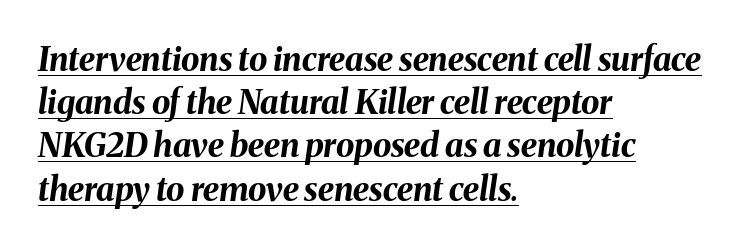
Q: Is the text bold? A: Yes.
Q: Is the text italic (slanted)? A: Yes, it leans right by about 8 degrees.
Q: Is the text underlined? A: Yes.
Q: How is the paragraph aligned? A: Left-aligned.
Q: Is the spacing between letters normal or unusually wide? A: Normal.
Q: Is the spacing between lines tight, normal or loose? A: Normal.
Q: Width (condensed, normal, or wide)? A: Normal.
Q: Stroke contrast? A: Medium.
Q: x-height? A: Medium.
Q: Monospaced? A: No.
